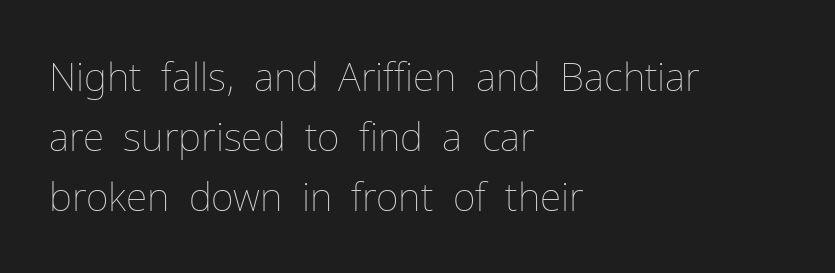
In terms of letterspacing, this is plain default setting. Here the designer chose a conventional face with non-uniform glyph widths. The strokes carry an ordinary text weight at most. No italicization has been applied; the sample stays upright. Descender tails drop into unmarked territory. The paragraph shown leans on its left margin.
